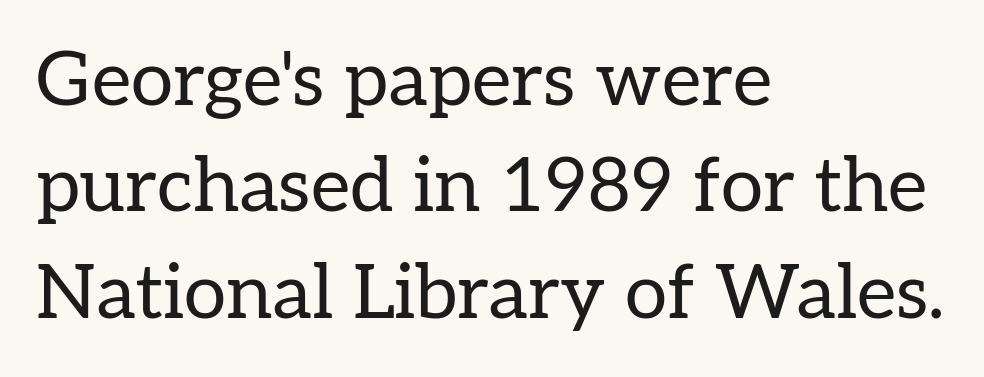
Descenders hang freely into open space. The face used here is proportionally spaced, like ordinary book or web type. Alignment: flush left. Is there much room between lines? A standard amount, neither cramped nor airy.
